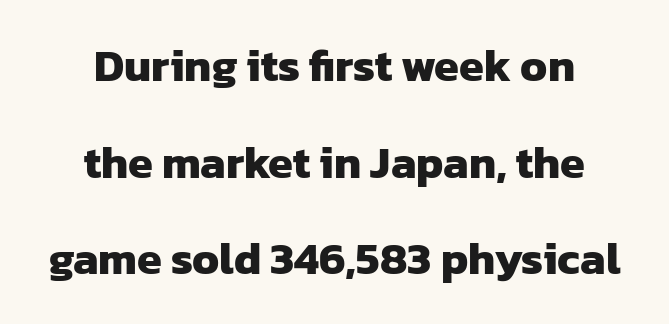
The image shows 45 px heavy sans-serif type; set centered, loose line spacing (2.15x), normal letter spacing, not underlined; low stroke contrast and a medium x-height.
